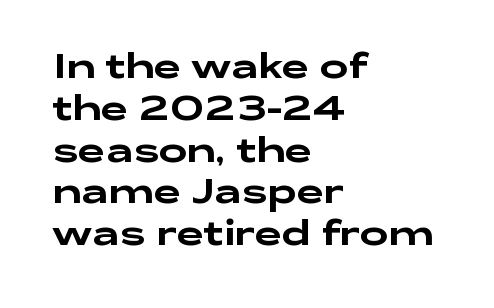
In CSS terms this would be text-align: left. The passage shown is not underscored anywhere. The face used here is rendered with its standard letterfit. The passage shown is typed in a proportional face where columns would drift.
